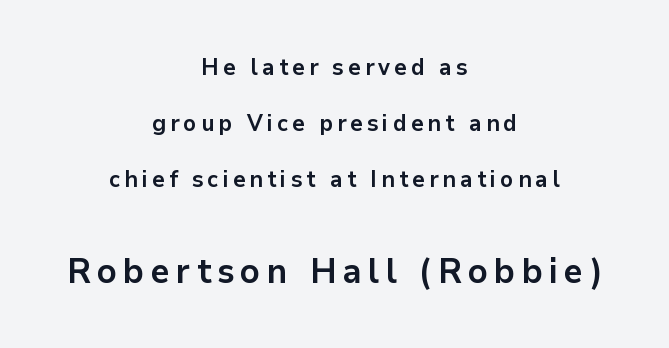
{"serif": "no", "italic": "no", "bold": "yes", "weight": "bold", "width": "normal", "stroke_contrast": "low", "x_height": "medium", "monospaced": "no", "underline": "no", "align": "center", "line_spacing": "loose", "line_spacing_ratio": 2.44, "larger_block": "second", "size_ratio": 1.52, "glyph_px": 35}
